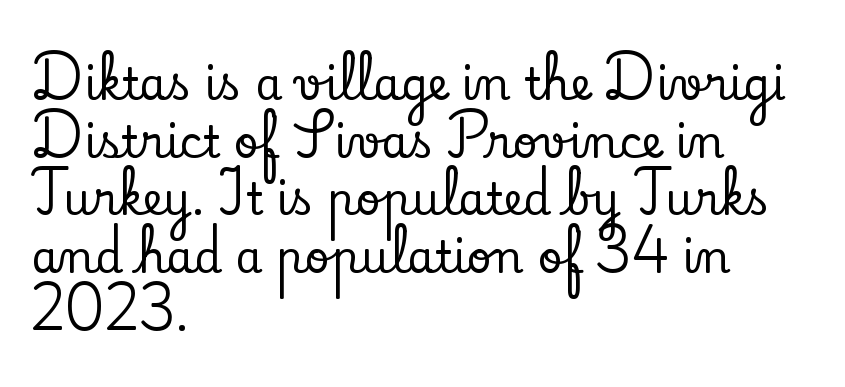
Observe the ordinary spacing: letters are neighbours, not strangers. The glyphs in this specimen are seriffed. All the whitespace from short lines collects on the right. Style check: upright. Descenders hang freely into open space. Each new line begins a customary step beneath the previous one.
